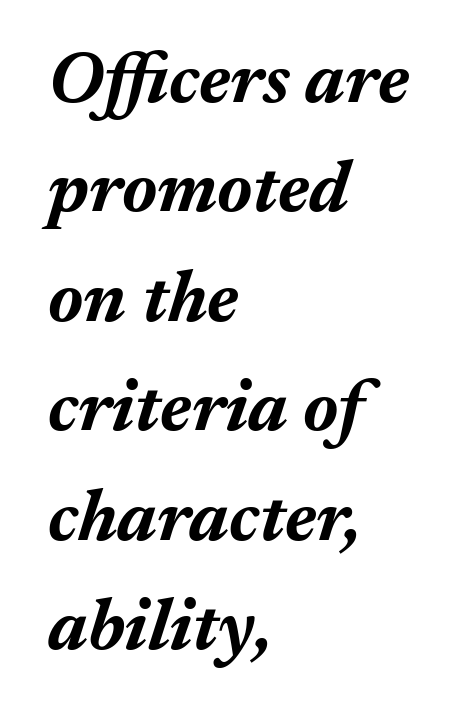
The image shows 73 px bold type, italic (leaning right); set left-aligned, normal line spacing (1.5x), normal letter spacing, not underlined; medium stroke contrast and a medium x-height.
